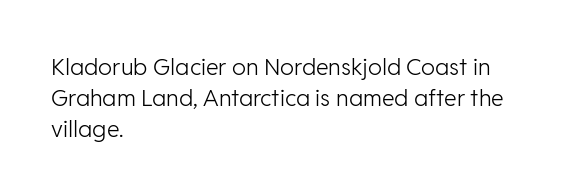
Posture: upright roman. The ragged edge is on the right, which tells us the setting is flush left. Reading down the column, the eye jumps a familiar distance to each next line. The specimen omits any rule beneath the text block's lines. The face looks like a standard text weight, possibly lighter.
